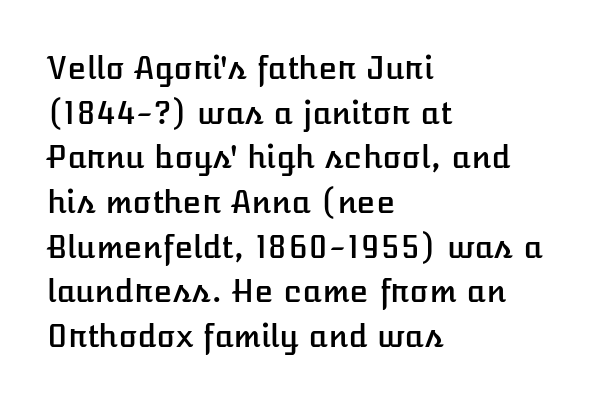
{"italic": "no", "width": "normal", "stroke_contrast": "low", "x_height": "medium", "monospaced": "no", "underline": "no", "align": "left", "line_spacing": "normal", "line_spacing_ratio": 1.44, "letter_spacing": "normal", "letter_spacing_em": 0.0, "glyph_px": 31}
